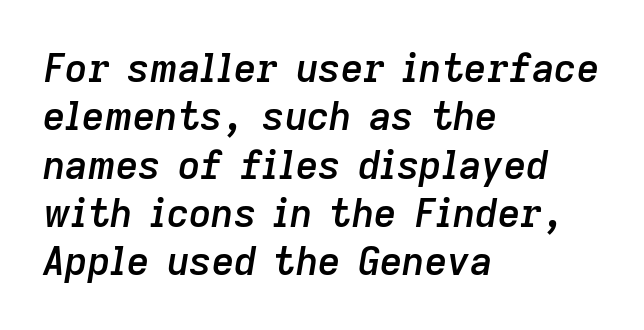
Style check: oblique. The letters are semibold — heavier than regular but short of a full bold. Each letter keeps its own natural width here, so spacing adapts to shape. Lines of text with bare space underneath. You could call the tracking neutral — neither tight nor loose. Caption: multi-line text, flush left, ragged right.
